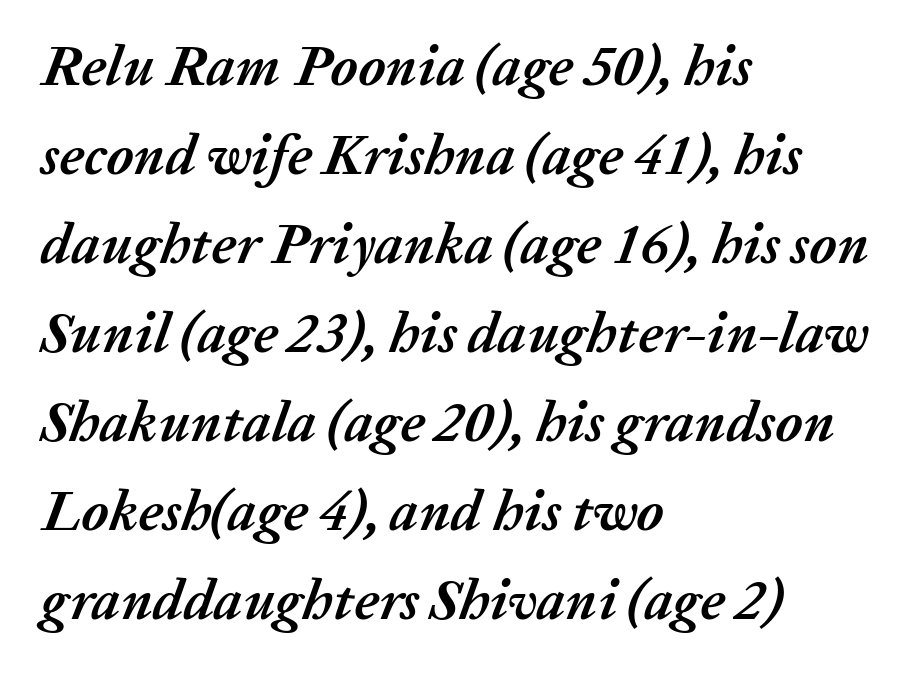
{"italic": "yes", "lean": "right", "slant_degrees": 20, "bold": "yes", "weight": "semibold", "width": "normal", "stroke_contrast": "medium", "x_height": "medium", "monospaced": "no", "underline": "no", "align": "left", "line_spacing": "normal", "line_spacing_ratio": 1.56, "letter_spacing": "normal", "letter_spacing_em": 0.0, "glyph_px": 57}
